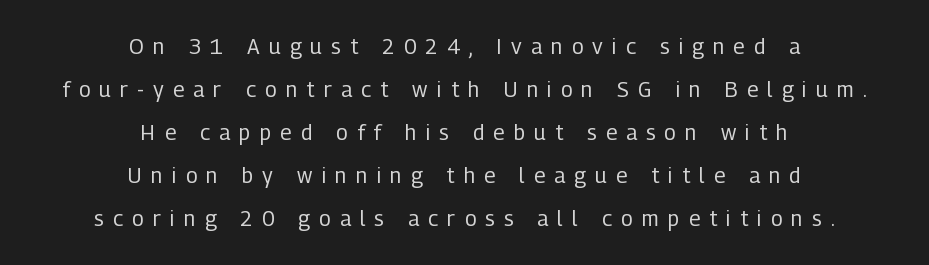
The rag falls on both sides of this text block equally. This sample uses expanded letter spacing, leaving extra air between glyphs. Tall strokes in this sample are plumb rather than angled. The typeface has the unassuming heft of standard copy or less. Has an underline been added? It has not.
